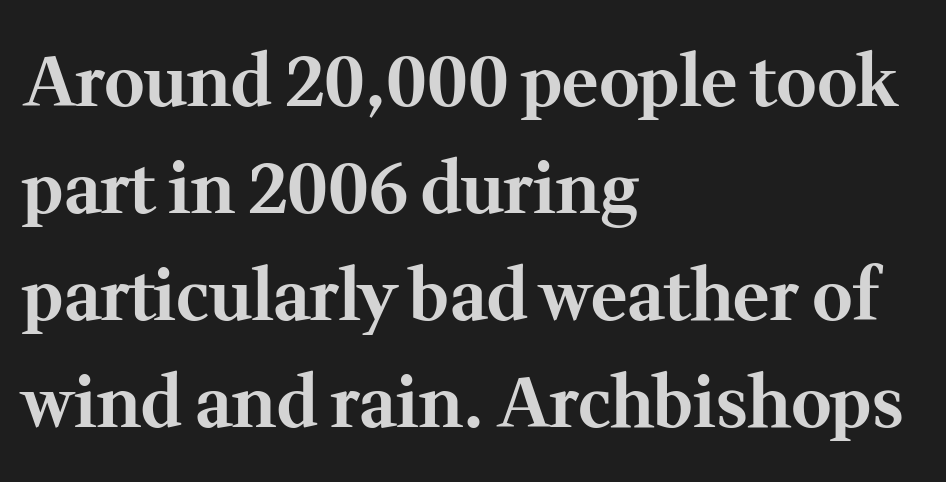
The image shows 69 px bold serif type, upright; set left-aligned, normal line spacing (1.55x), normal letter spacing, not underlined; medium stroke contrast and a medium x-height.
